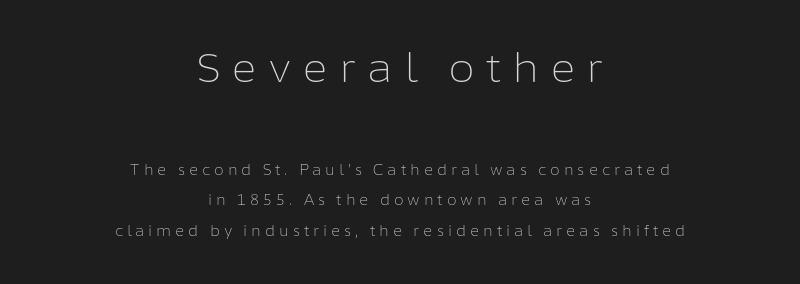
The image shows 39 px light sans-serif type, upright; set centered, loose line spacing (2.17x), unusually wide letter spacing (+0.28 em), not underlined; the first (top) block is 2.79x larger; low stroke contrast and a medium x-height.
